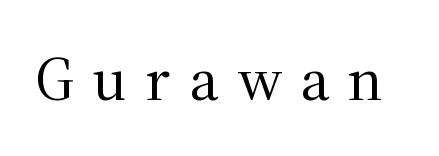
The image shows 62 px regular-weight serif type, upright; set unusually wide letter spacing (+0.3 em), not underlined; medium stroke contrast and a medium x-height.
